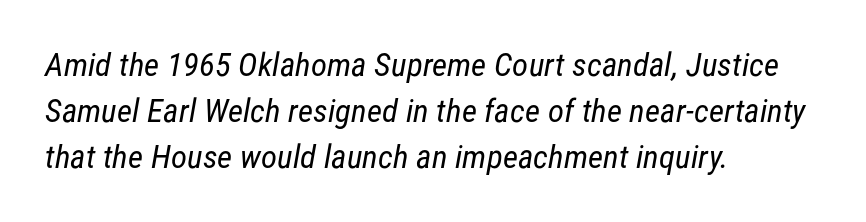
The image shows 33 px regular-weight, condensed sans-serif type; set left-aligned, normal line spacing (1.39x), normal letter spacing, not underlined; low stroke contrast and a medium x-height.
